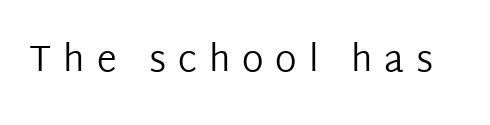
The image shows 36 px regular-weight sans-serif type, upright; set unusually wide letter spacing (+0.33 em), not underlined; low stroke contrast and a medium x-height.
